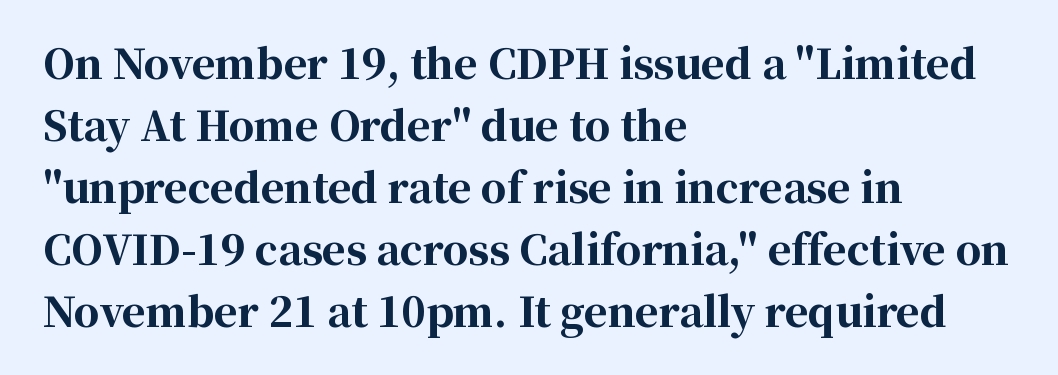
{"serif": "yes", "italic": "no", "bold": "yes", "weight": "bold", "width": "normal", "stroke_contrast": "high", "x_height": "medium", "monospaced": "no", "underline": "no", "align": "left", "line_spacing": "normal", "line_spacing_ratio": 1.55, "letter_spacing": "normal", "letter_spacing_em": 0.0, "glyph_px": 40}
